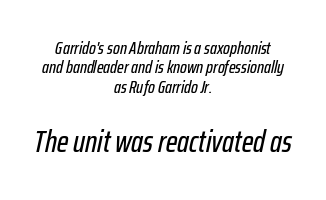
The image shows 31 px condensed type, italic (leaning right); set centered, tight line spacing (1.08x), normal letter spacing, not underlined; the second (bottom) block is 1.72x larger; low stroke contrast and a medium x-height.
